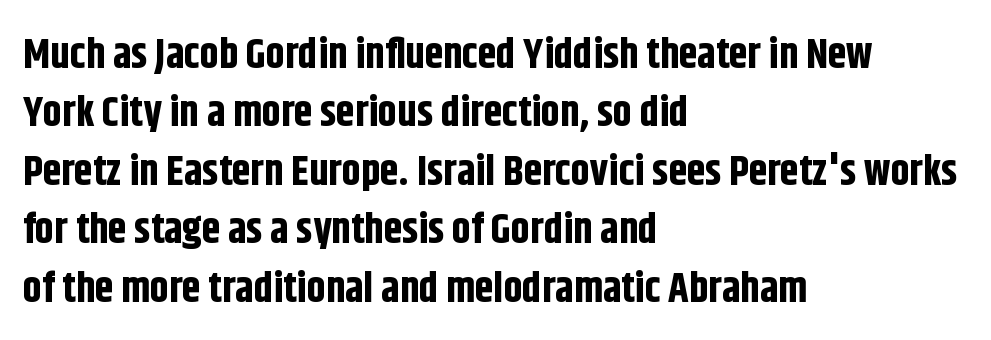
Looks like regular typesetting: each glyph gets only the width it needs. Underline: absent. I'd call this a sans setting — the letters go barefoot. Every row of glyphs begins at an identical x-position on the left. Posture: upright roman. Regarding leading, the lines here are spaced in the standard way.
